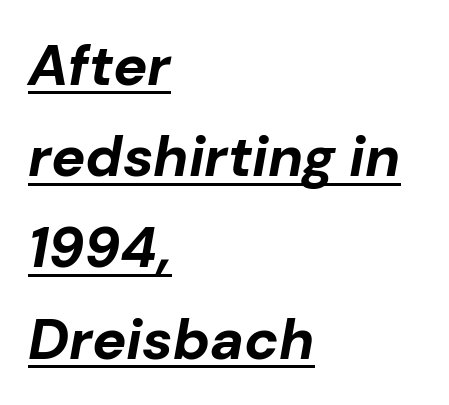
The image shows 57 px bold type, italic (leaning right); set left-aligned, normal line spacing (1.6x), normal letter spacing, underlined; low stroke contrast and a medium x-height.
